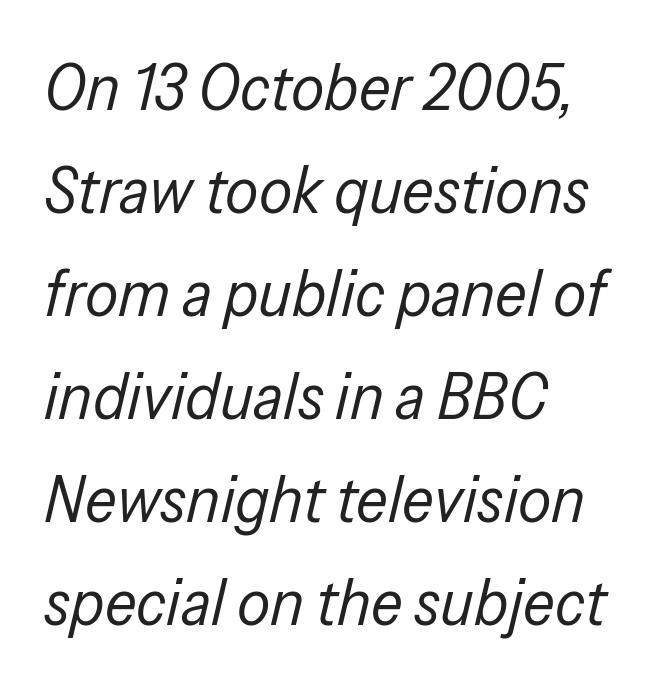
{"italic": "yes", "lean": "right", "slant_degrees": 13, "bold": "no", "weight": "regular", "width": "condensed", "stroke_contrast": "low", "x_height": "medium", "monospaced": "no", "underline": "no", "align": "left", "line_spacing": "normal", "line_spacing_ratio": 1.56, "letter_spacing": "normal", "letter_spacing_em": 0.0, "glyph_px": 66}
